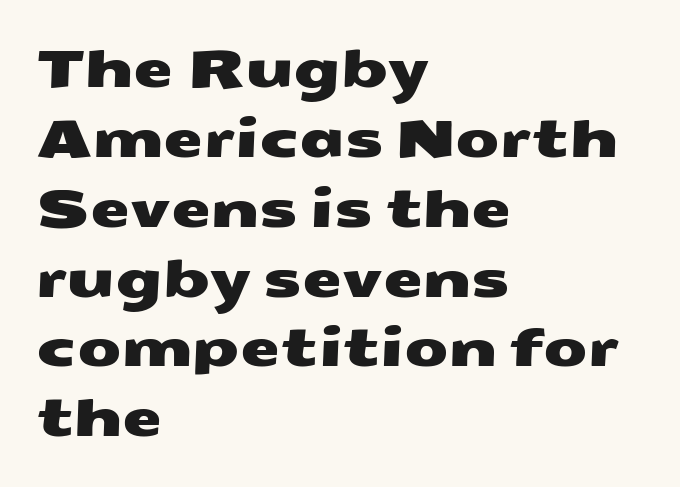
Students, note that the glyphs here touch the page at normal intervals. A student would call this left alignment; a typographer would say flush left, rag right. Honestly, the row spacing looks completely unremarkable. You could not count columns in this text — the font is proportionally spaced. Check where the strokes stop: nothing finishes them off — pure sans.
